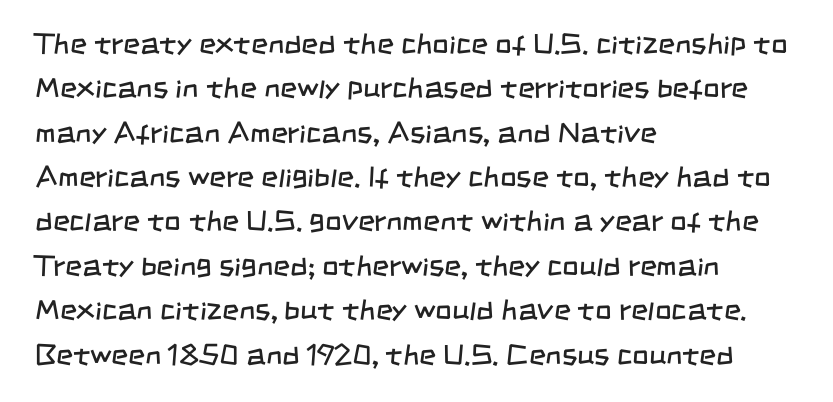
{"serif": "no", "bold": "no", "weight": "regular", "width": "condensed", "stroke_contrast": "low", "x_height": "large", "monospaced": "no", "underline": "no", "align": "left", "line_spacing": "normal", "line_spacing_ratio": 1.53, "letter_spacing": "normal", "letter_spacing_em": 0.0, "glyph_px": 29}
